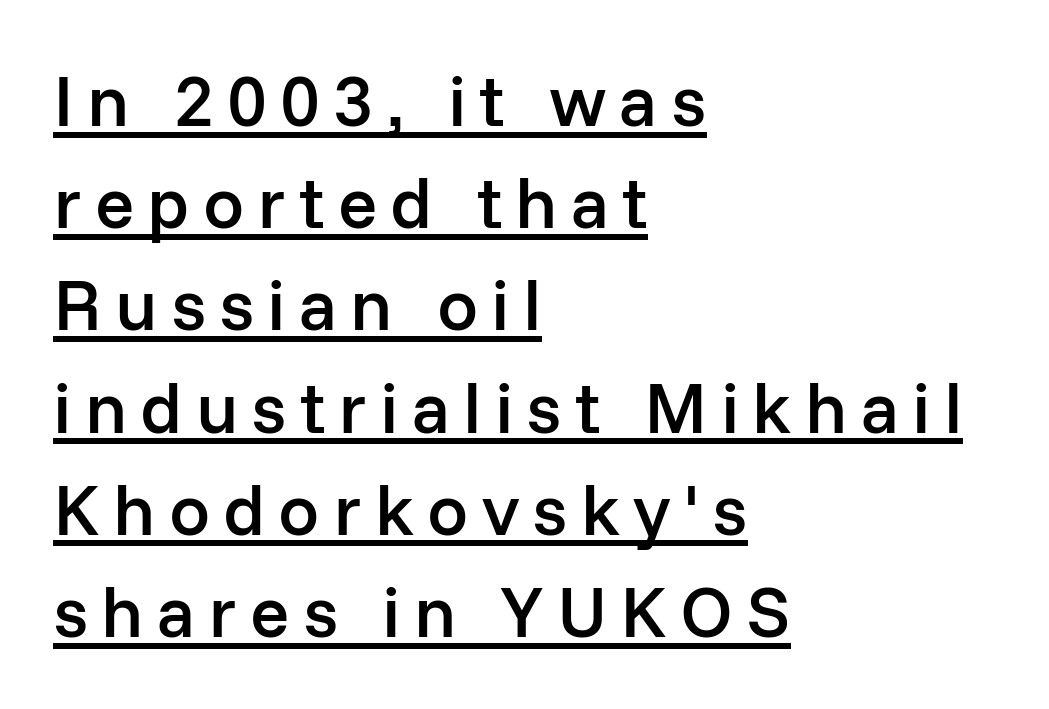
Q: Is the text bold? A: Semi-bold.
Q: Is the text italic (slanted)? A: No, it is upright.
Q: Is the typeface a serif or a sans-serif typeface? A: Sans-serif.
Q: Is the text underlined? A: Yes.
Q: How is the paragraph aligned? A: Left-aligned.
Q: Is the spacing between lines tight, normal or loose? A: Normal.
Q: Width (condensed, normal, or wide)? A: Normal.
Q: Stroke contrast? A: Low.
Q: x-height? A: Medium.
Q: Monospaced? A: No.
